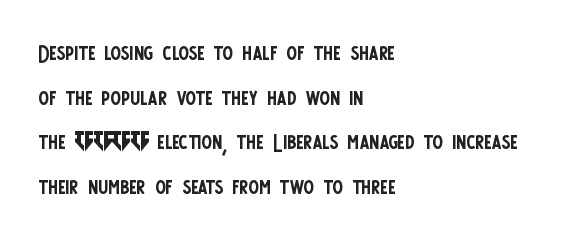
The image shows 31 px regular-weight, condensed sans-serif type, upright; set left-aligned, normal line spacing (1.44x), normal letter spacing, not underlined; low stroke contrast and a large x-height.
